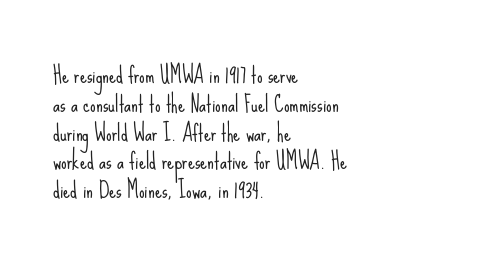
The image shows 22 px text type, upright; set left-aligned, normal line spacing (1.31x), normal letter spacing, not underlined.
